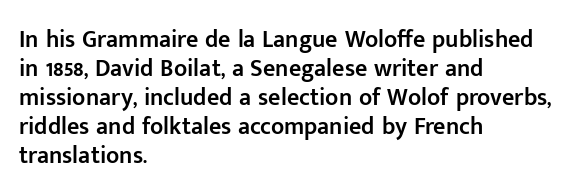
{"italic": "no", "bold": "semi", "underline": "no", "align": "left", "line_spacing_ratio": 1.21, "letter_spacing": "normal", "letter_spacing_em": 0.0, "glyph_px": 24}
